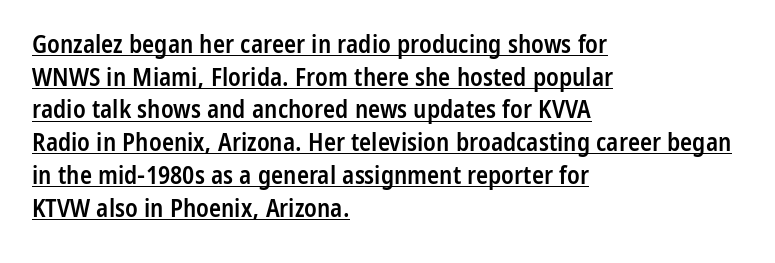
The image shows 25 px text type, upright; set left-aligned, normal line spacing (1.31x), normal letter spacing, underlined.
